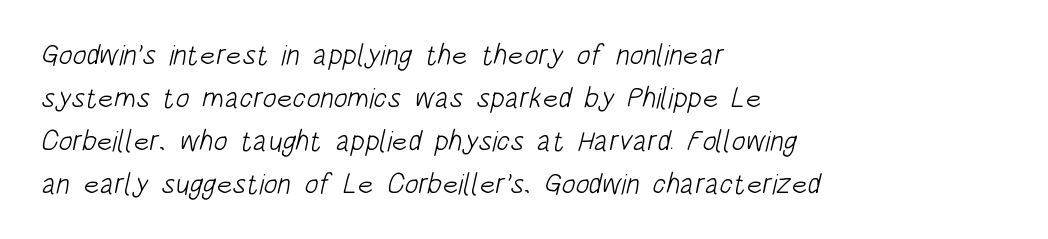
Q: Is the text bold? A: No.
Q: Is the typeface a serif or a sans-serif typeface? A: Sans-serif.
Q: Is the text underlined? A: No.
Q: How is the paragraph aligned? A: Left-aligned.
Q: Is the spacing between letters normal or unusually wide? A: Normal.
Q: Is the spacing between lines tight, normal or loose? A: Normal.
Q: Width (condensed, normal, or wide)? A: Condensed.
Q: Stroke contrast? A: Low.
Q: x-height? A: Large.
Q: Monospaced? A: No.
